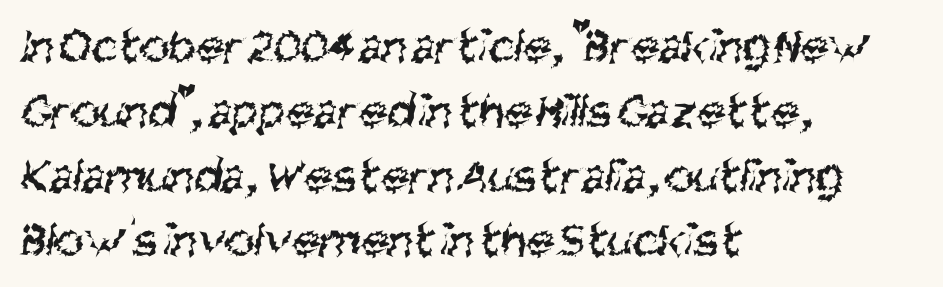
Q: Is the text bold? A: No.
Q: Is the typeface a serif or a sans-serif typeface? A: Sans-serif.
Q: Is the text underlined? A: No.
Q: How is the paragraph aligned? A: Left-aligned.
Q: Is the spacing between letters normal or unusually wide? A: Normal.
Q: Is the spacing between lines tight, normal or loose? A: Normal.
Q: Width (condensed, normal, or wide)? A: Condensed.
Q: Stroke contrast? A: Medium.
Q: x-height? A: Large.
Q: Monospaced? A: No.
